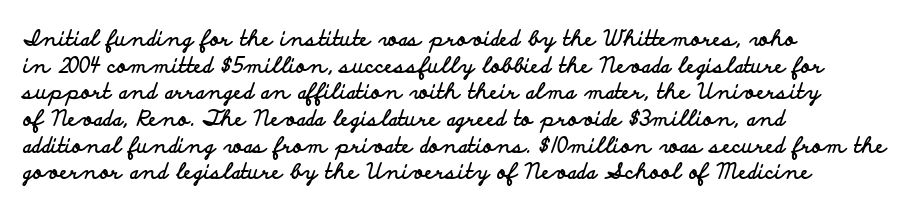
Q: Is the text bold? A: Yes.
Q: Is the text italic (slanted)? A: Yes.
Q: Is the text underlined? A: No.
Q: How is the paragraph aligned? A: Left-aligned.
Q: Is the spacing between letters normal or unusually wide? A: Normal.
Q: Is the spacing between lines tight, normal or loose? A: Normal.
